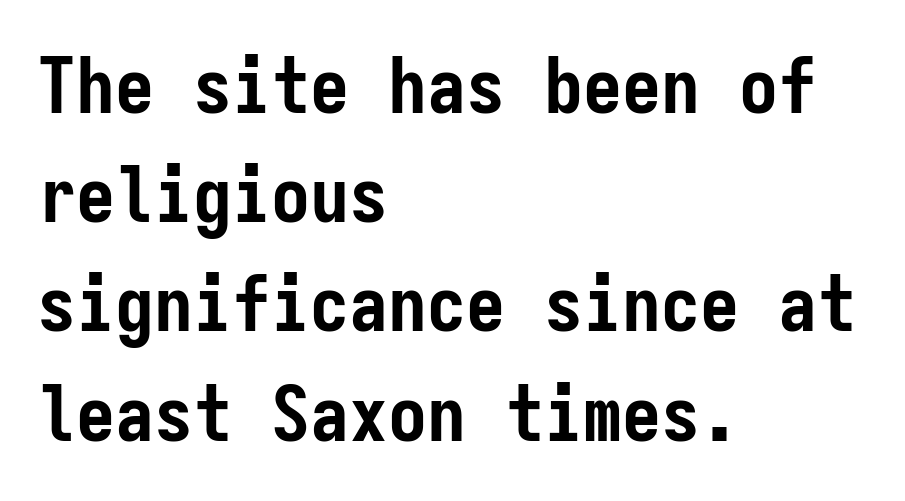
{"serif": "no", "italic": "no", "bold": "yes", "weight": "semibold", "width": "condensed", "stroke_contrast": "low", "x_height": "medium", "monospaced": "yes", "underline": "no", "align": "left", "line_spacing": "normal", "line_spacing_ratio": 1.4, "letter_spacing": "normal", "letter_spacing_em": 0.0, "glyph_px": 78}
